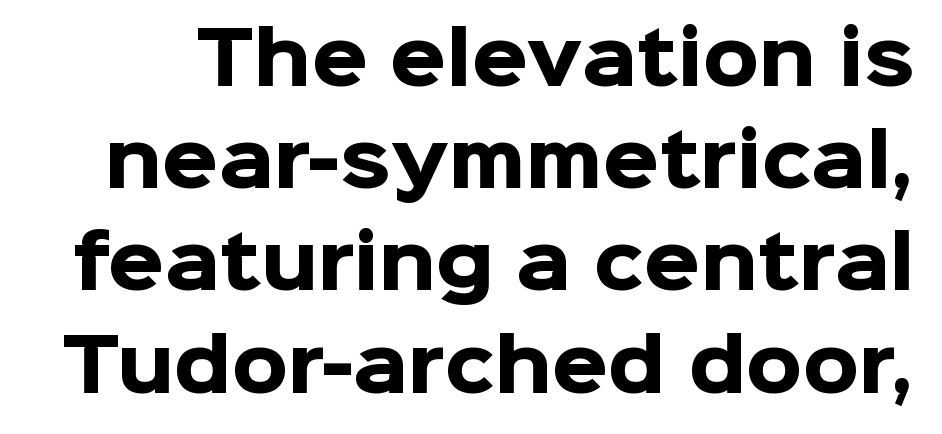
Q: Is the text bold? A: Yes.
Q: Is the text italic (slanted)? A: No, it is upright.
Q: Is the typeface a serif or a sans-serif typeface? A: Sans-serif.
Q: Is the text underlined? A: No.
Q: Is the spacing between letters normal or unusually wide? A: Normal.
Q: Is the spacing between lines tight, normal or loose? A: Normal.
Q: Width (condensed, normal, or wide)? A: Normal.
Q: Stroke contrast? A: Low.
Q: x-height? A: Medium.
Q: Monospaced? A: No.
